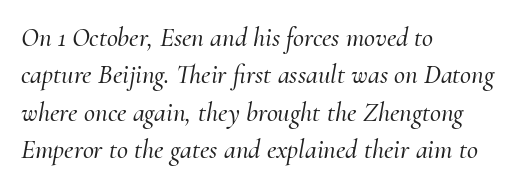
Q: Is the text italic (slanted)? A: Yes, it leans right by about 10 degrees.
Q: Is the text underlined? A: No.
Q: How is the paragraph aligned? A: Left-aligned.
Q: Is the spacing between letters normal or unusually wide? A: Normal.
Q: Is the spacing between lines tight, normal or loose? A: Normal.
